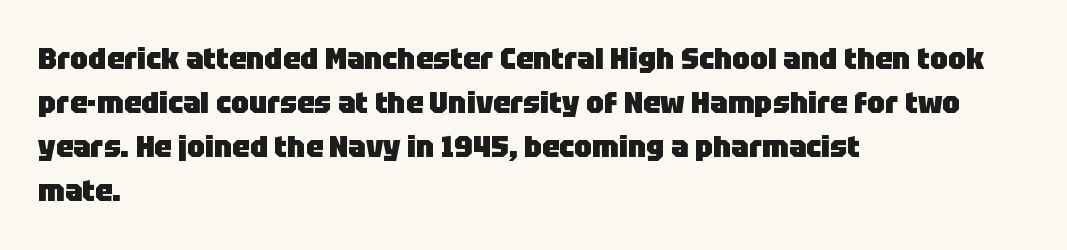
Short note: letters normally spaced. Layout note: lines flush left. Is there any slant? The stems are plumb. The typesetting leans heavy: a genuine bold. Evenly set lines give the paragraph a standard silhouette.
